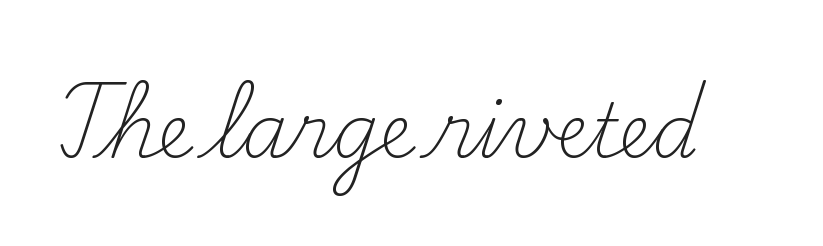
{"bold": "no", "weight": "light", "width": "normal", "stroke_contrast": "medium", "x_height": "small", "monospaced": "no", "underline": "no", "letter_spacing": "normal", "letter_spacing_em": 0.0, "glyph_px": 74}
